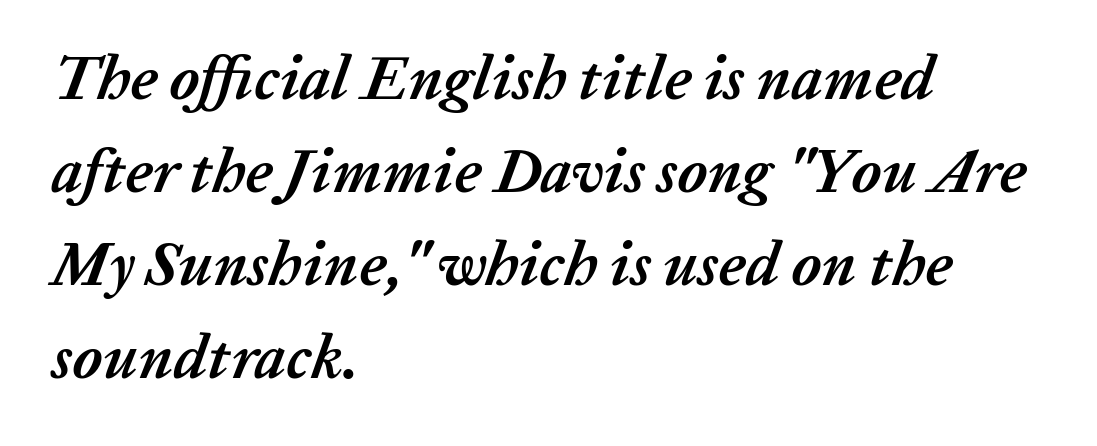
{"italic": "yes", "lean": "right", "slant_degrees": 20, "bold": "yes", "weight": "semibold", "width": "normal", "stroke_contrast": "low", "x_height": "medium", "monospaced": "no", "underline": "no", "align": "left", "line_spacing": "normal", "line_spacing_ratio": 1.5, "letter_spacing": "normal", "letter_spacing_em": 0.0, "glyph_px": 62}
